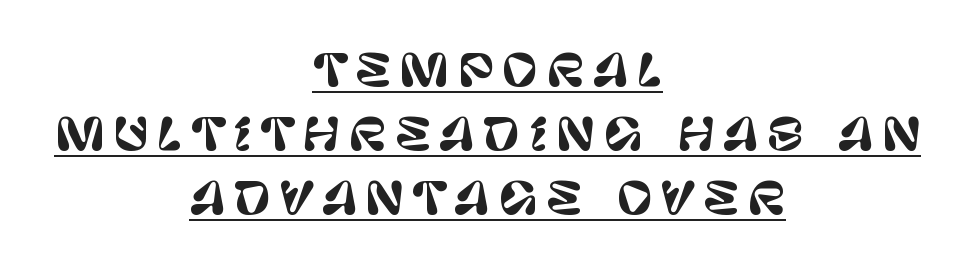
{"serif": "no", "width": "normal", "stroke_contrast": "low", "x_height": "large", "monospaced": "no", "underline": "yes", "align": "center", "line_spacing": "normal", "line_spacing_ratio": 1.46, "glyph_px": 44}
